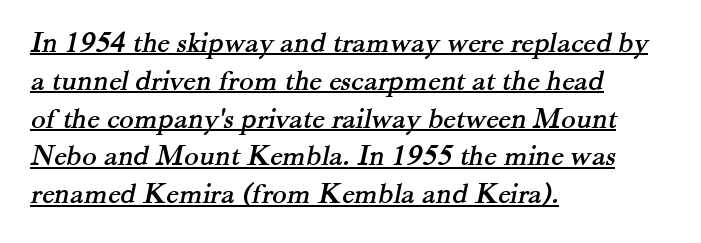
Q: Is the typeface a serif or a sans-serif typeface? A: Serif.
Q: Is the text underlined? A: Yes.
Q: How is the paragraph aligned? A: Left-aligned.
Q: Is the spacing between letters normal or unusually wide? A: Normal.
Q: Is the spacing between lines tight, normal or loose? A: Normal.
Q: Width (condensed, normal, or wide)? A: Normal.
Q: Stroke contrast? A: Medium.
Q: x-height? A: Small.
Q: Monospaced? A: No.
